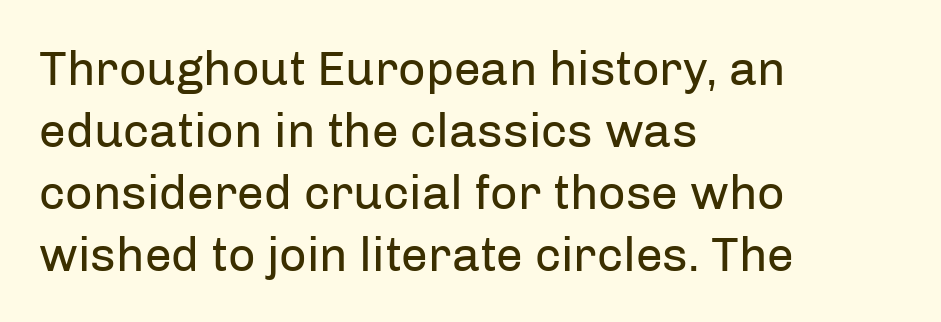
Posture: upright roman. These lines are rendered in a variable-pitch font. The passage shown has conventional tracking throughout. The typeface has the unassuming heft of standard copy or less. Which margin do the lines hug? The left one — the right edge is uneven.
